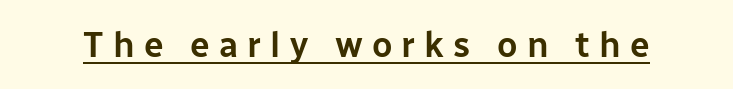
{"serif": "no", "italic": "no", "width": "normal", "stroke_contrast": "low", "x_height": "medium", "monospaced": "no", "underline": "yes", "letter_spacing": "wide", "letter_spacing_em": 0.26, "glyph_px": 35}
